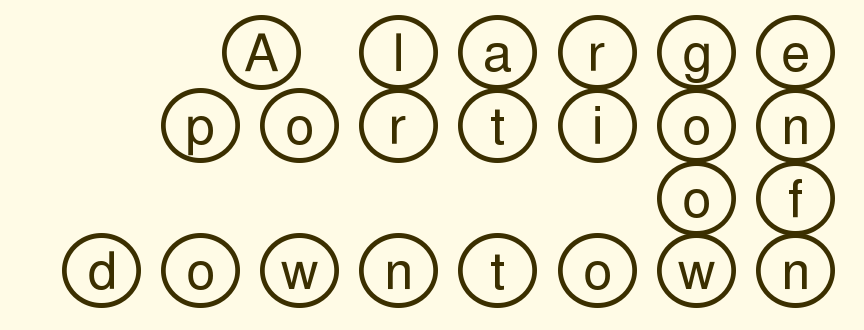
Q: Is the text italic (slanted)? A: No, it is upright.
Q: Is the text underlined? A: No.
Q: How is the paragraph aligned? A: Right-aligned.
Q: Is the spacing between letters normal or unusually wide? A: Unusually wide.
Q: Is the spacing between lines tight, normal or loose? A: Normal.
Q: Width (condensed, normal, or wide)? A: Wide.
Q: x-height? A: Large.
